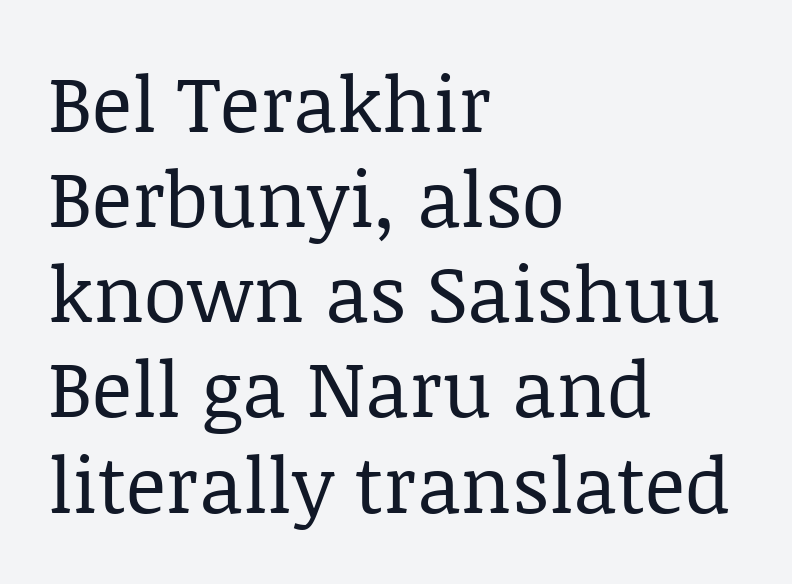
The image shows 78 px regular-weight serif type, upright; set left-aligned, line spacing 1.22x, normal letter spacing, not underlined; low stroke contrast and a large x-height.
